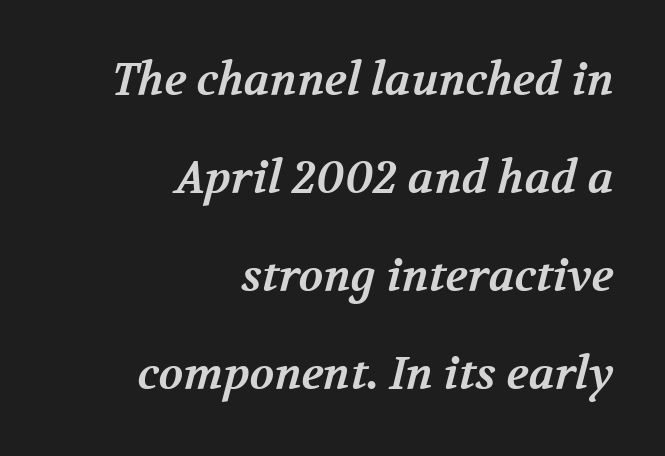
{"serif": "yes", "bold": "yes", "weight": "bold", "width": "normal", "stroke_contrast": "medium", "x_height": "medium", "monospaced": "no", "underline": "no", "align": "right", "line_spacing": "loose", "line_spacing_ratio": 2.18, "letter_spacing": "normal", "letter_spacing_em": 0.0, "glyph_px": 45}
